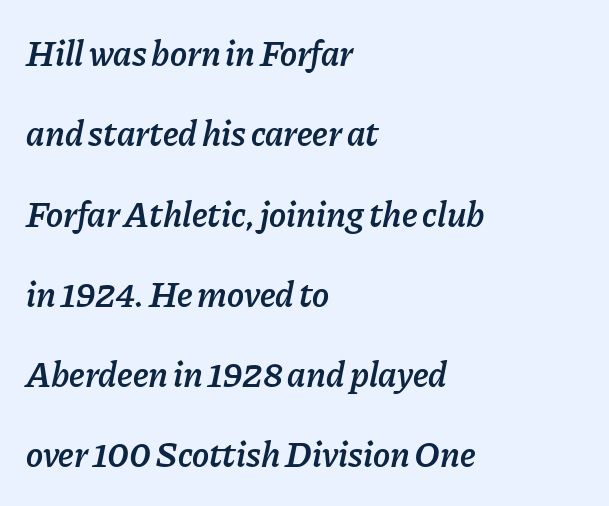
Q: Is the text bold? A: Semi-bold.
Q: Is the text italic (slanted)? A: Yes, it leans right by about 11 degrees.
Q: Is the text underlined? A: No.
Q: How is the paragraph aligned? A: Left-aligned.
Q: Is the spacing between letters normal or unusually wide? A: Normal.
Q: Is the spacing between lines tight, normal or loose? A: Loose.
Q: Width (condensed, normal, or wide)? A: Normal.
Q: Stroke contrast? A: Low.
Q: x-height? A: Medium.
Q: Monospaced? A: No.
